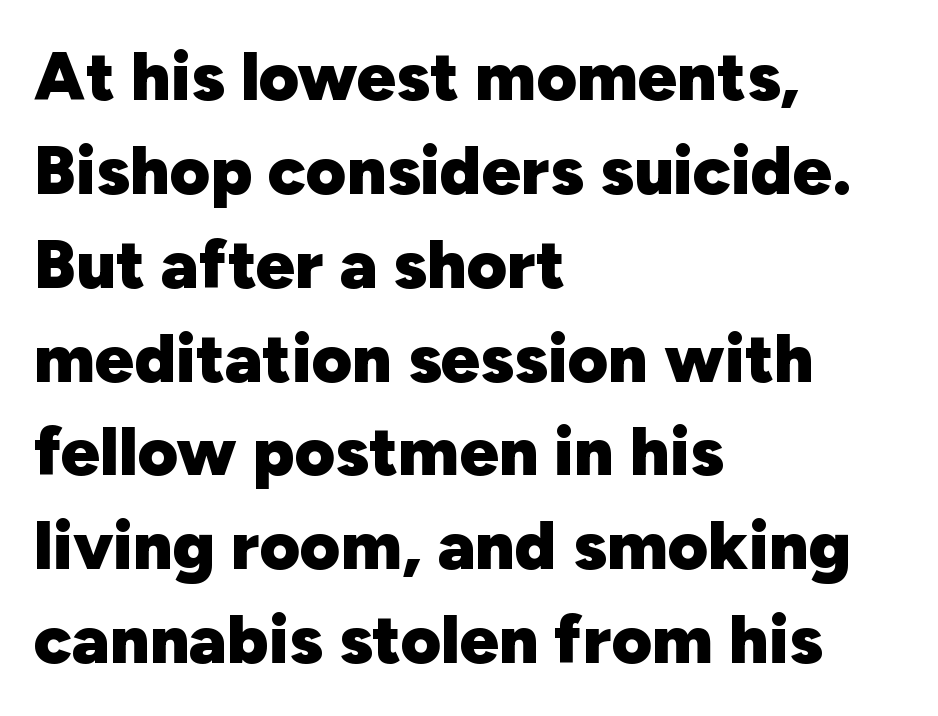
{"serif": "no", "italic": "no", "bold": "yes", "weight": "heavy", "width": "normal", "stroke_contrast": "low", "x_height": "medium", "monospaced": "no", "underline": "no", "align": "left", "line_spacing": "normal", "line_spacing_ratio": 1.36, "letter_spacing": "normal", "letter_spacing_em": 0.0, "glyph_px": 69}
